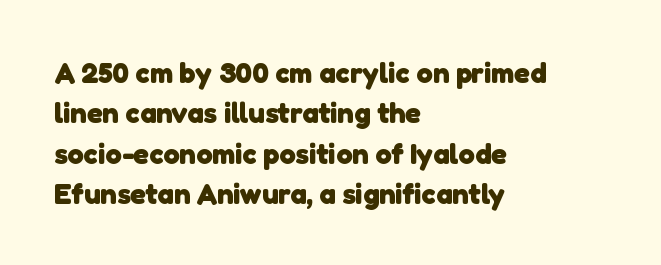
The image shows 29 px heavy sans-serif type; set left-aligned, normal line spacing (1.39x), normal letter spacing, not underlined; low stroke contrast and a medium x-height.
